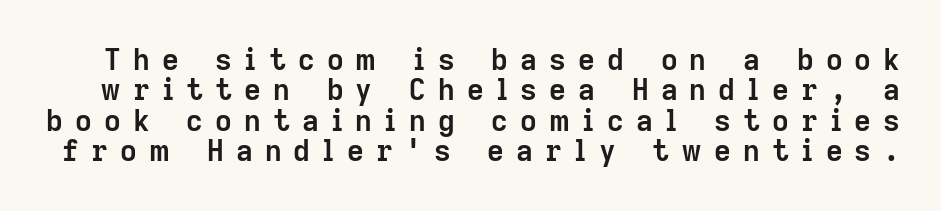
The characters look thick and weighty, a clear bold. This rendering employs a face without finishing strokes, i.e., a sans-serif. Loose tracking; the words dissolve into strings of separated letters. Beneath every word, the page is bare. The passage shown is typed in a proportional face where columns would drift. Vertical strokes here are truly vertical.
